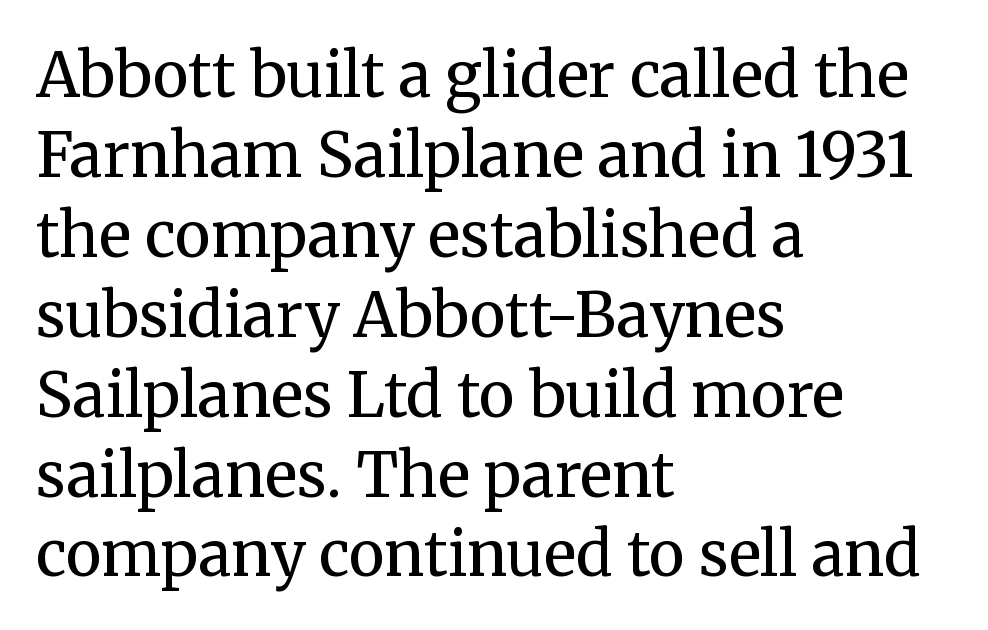
Q: Is the text bold? A: No.
Q: Is the text italic (slanted)? A: No, it is upright.
Q: Is the typeface a serif or a sans-serif typeface? A: Serif.
Q: Is the text underlined? A: No.
Q: How is the paragraph aligned? A: Left-aligned.
Q: Is the spacing between letters normal or unusually wide? A: Normal.
Q: Is the spacing between lines tight, normal or loose? A: Normal.
Q: Width (condensed, normal, or wide)? A: Normal.
Q: Stroke contrast? A: Medium.
Q: x-height? A: Medium.
Q: Monospaced? A: No.
